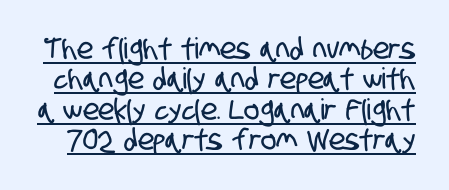
{"serif": "no", "width": "condensed", "stroke_contrast": "low", "x_height": "large", "monospaced": "no", "underline": "yes", "line_spacing": "tight", "line_spacing_ratio": 1.05, "letter_spacing": "normal", "letter_spacing_em": 0.0, "glyph_px": 29}
